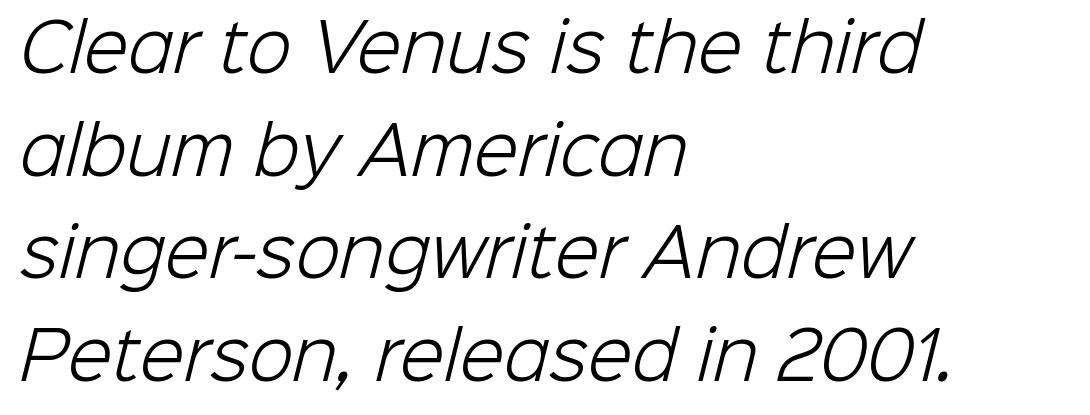
The image shows 65 px light sans-serif type; set left-aligned, normal line spacing (1.58x), normal letter spacing, not underlined; low stroke contrast and a medium x-height.
